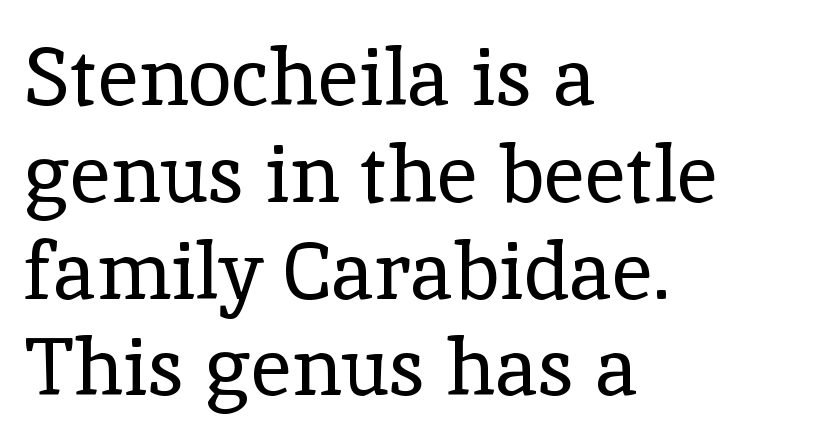
The image shows 80 px regular-weight serif type, upright; set left-aligned, line spacing 1.21x, normal letter spacing, not underlined; a medium x-height.
